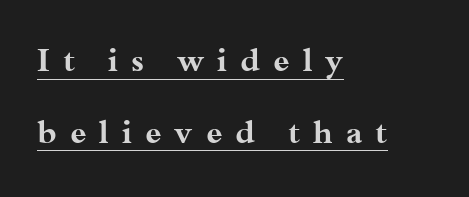
Characters follow at a spacing far wider than the type designer built in. Decoration check: the copy is underlined. Notice how the passage keeps a crisp vertical edge on the left only. In terms of posture, this sample is upright. These lines carry a lot of weight — the face is fully bold.
